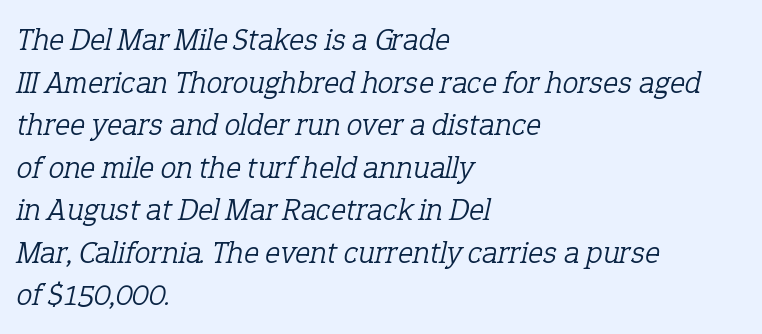
The image shows 32 px light serif type, italic (leaning right); set left-aligned, normal line spacing (1.33x), normal letter spacing, not underlined; low stroke contrast and a medium x-height.
